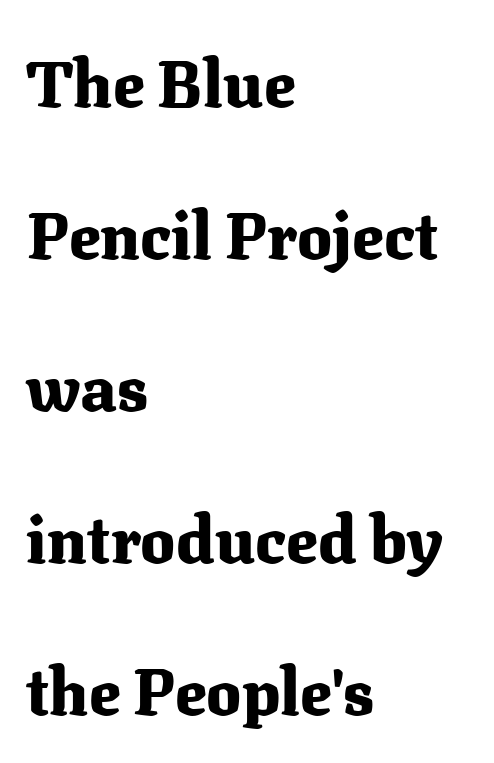
{"serif": "yes", "italic": "no", "bold": "yes", "weight": "heavy", "width": "normal", "stroke_contrast": "medium", "x_height": "medium", "monospaced": "no", "underline": "no", "align": "left", "line_spacing": "loose", "line_spacing_ratio": 2.34, "letter_spacing": "normal", "letter_spacing_em": 0.0, "glyph_px": 65}
